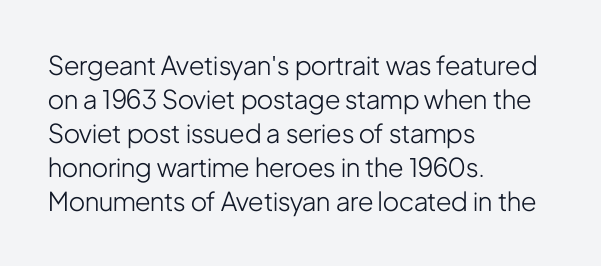
Q: Is the text bold? A: No.
Q: Is the text italic (slanted)? A: No, it is upright.
Q: Is the text underlined? A: No.
Q: How is the paragraph aligned? A: Left-aligned.
Q: Is the spacing between letters normal or unusually wide? A: Normal.
Q: Is the spacing between lines tight, normal or loose? A: Normal.
